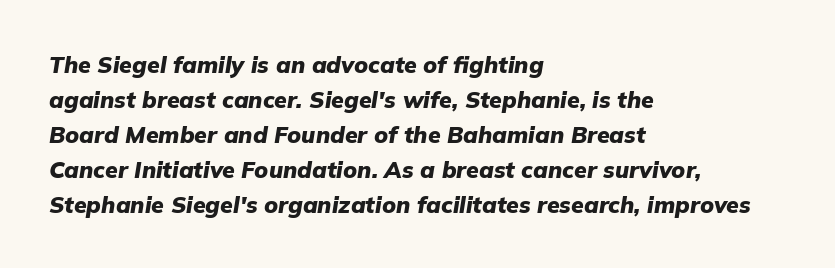
A normal amount of white space separates one row of letters from the next. Compared with a centered layout, this one pins lines to the left instead. Heavy, bold letterforms. Each row of text sits above clean, open space.
